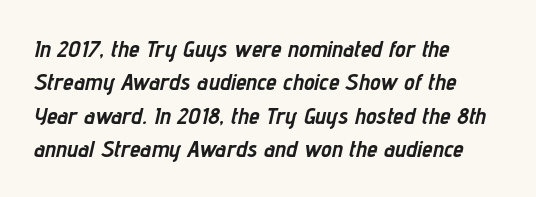
Clear beneath every line of the passage. Evenly set lines give the paragraph a standard silhouette. This sample is left-justified, so line endings fall wherever the words run out. Typesetter's note: full bold, strokes at maximum text heaviness. A typesetter would call this zero additional tracking.
